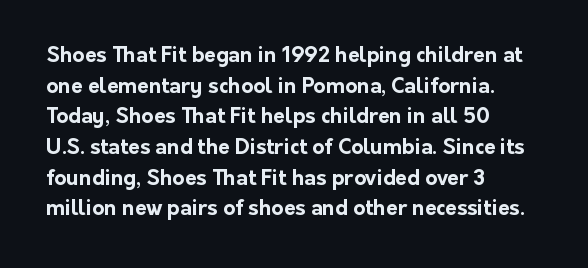
{"italic": "no", "bold": "yes", "underline": "no", "align": "left", "line_spacing": "normal", "line_spacing_ratio": 1.46, "letter_spacing": "normal", "letter_spacing_em": 0.0, "glyph_px": 21}
